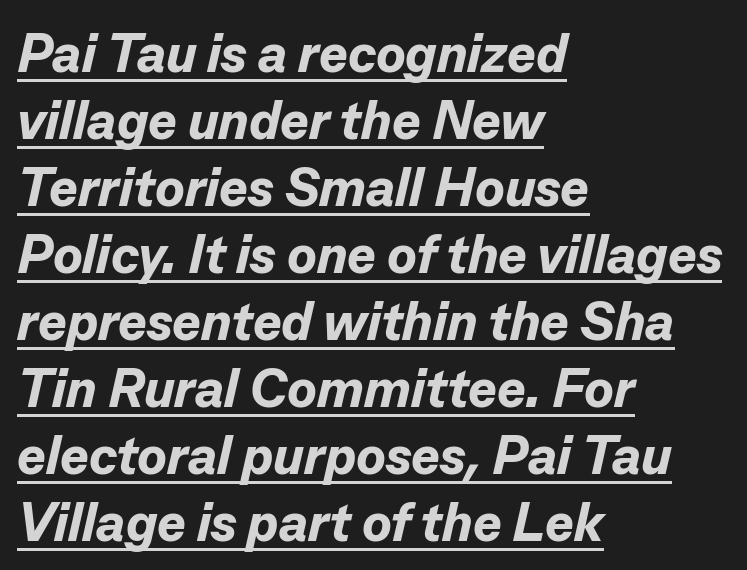
Each letter keeps its own natural width here, so spacing adapts to shape. The sample has been set heavy, in full bold. Teacher's note: observe the even left margin — that is flush-left alignment. A typesetter would mark this as italic.
